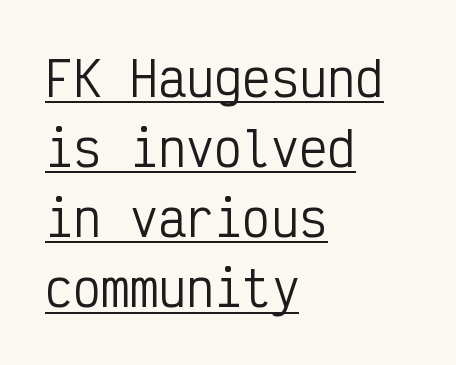
Q: Is the text bold? A: No.
Q: Is the text italic (slanted)? A: No, it is upright.
Q: Is the typeface a serif or a sans-serif typeface? A: Sans-serif.
Q: Is the text underlined? A: Yes.
Q: How is the paragraph aligned? A: Left-aligned.
Q: Is the spacing between letters normal or unusually wide? A: Normal.
Q: Is the spacing between lines tight, normal or loose? A: Normal.
Q: Width (condensed, normal, or wide)? A: Condensed.
Q: Stroke contrast? A: Low.
Q: x-height? A: Medium.
Q: Monospaced? A: Yes.
